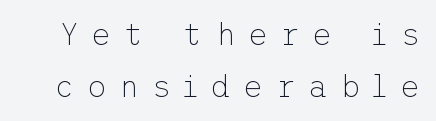
The image shows 31 px thin sans-serif type, upright; set normal line spacing (1.68x), unusually wide letter spacing (+0.39 em), not underlined; low stroke contrast and a medium x-height.
